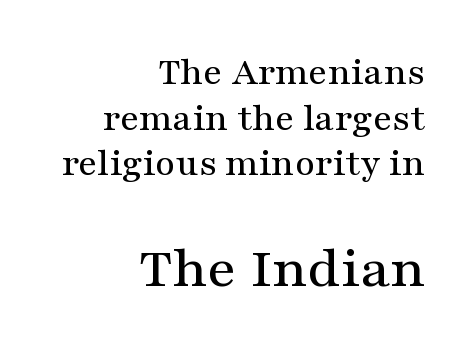
The image shows 59 px wide serif type, upright; set right-aligned, line spacing 1.17x, normal letter spacing, not underlined; the second (bottom) block is 1.51x larger; medium stroke contrast and a medium x-height.
